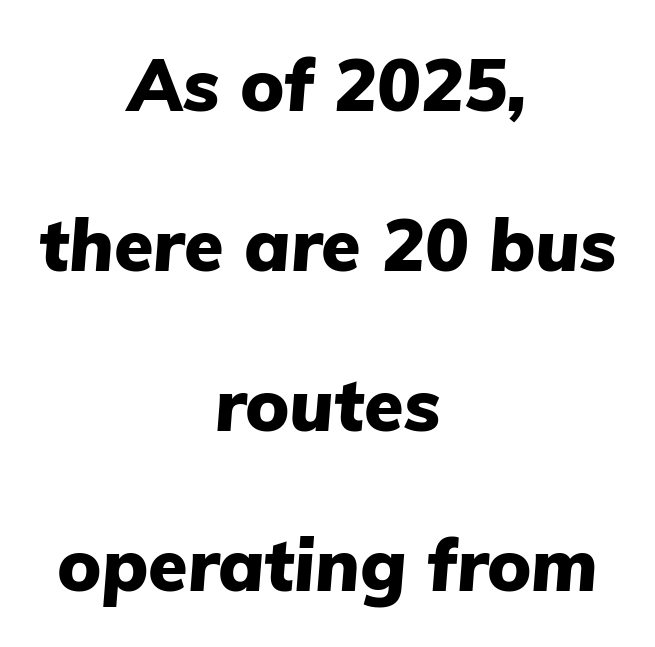
The image shows 72 px heavy type, italic (leaning right); set centered, loose line spacing (2.22x), normal letter spacing, not underlined; low stroke contrast and a medium x-height.
